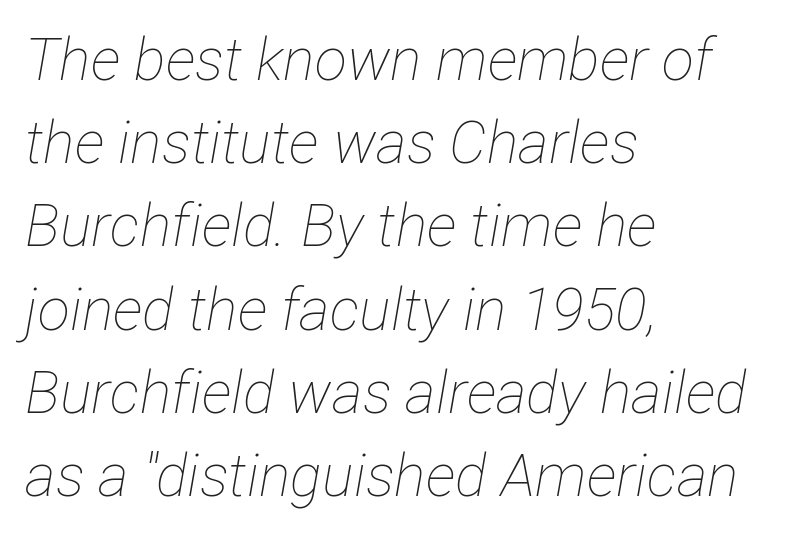
The image shows 59 px thin, condensed type, italic (leaning right); set left-aligned, normal line spacing (1.41x), normal letter spacing, not underlined; low stroke contrast and a medium x-height.
